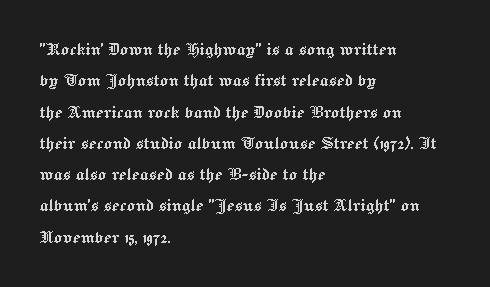
{"italic": "no", "underline": "no", "align": "left", "line_spacing": "normal", "line_spacing_ratio": 1.49, "letter_spacing": "normal", "letter_spacing_em": 0.0, "glyph_px": 21}
